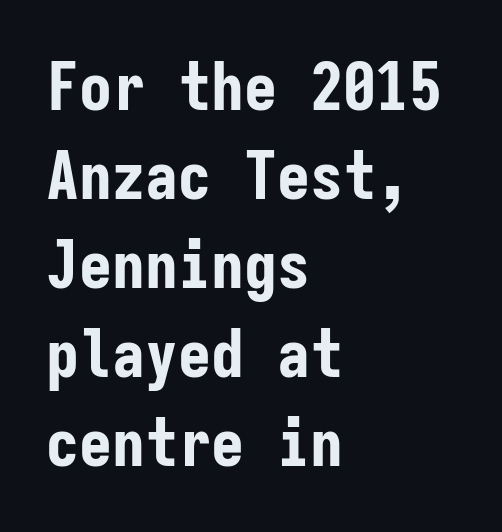
{"serif": "no", "italic": "no", "bold": "yes", "weight": "bold", "width": "condensed", "stroke_contrast": "low", "x_height": "medium", "monospaced": "yes", "underline": "no", "align": "left", "line_spacing": "normal", "line_spacing_ratio": 1.35, "letter_spacing": "normal", "letter_spacing_em": 0.0, "glyph_px": 66}
